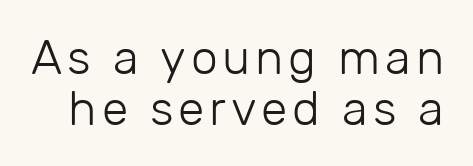
The font's upright variant was chosen for this text. The letters carry no serifs — their stems end cleanly without finishing strokes. The line-height multiplier appears low, near solid setting. Heaviness? Minimal to ordinary, like unemphasized prose. The passage shown is not underscored anywhere. Spacing verdict: proportional, widths tailored to each character.
